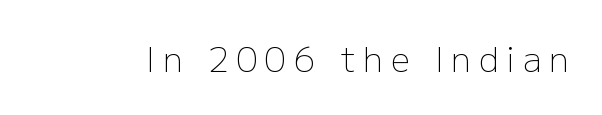
The image shows 33 px light sans-serif type, upright; set unusually wide letter spacing (+0.24 em), not underlined; low stroke contrast and a medium x-height.
